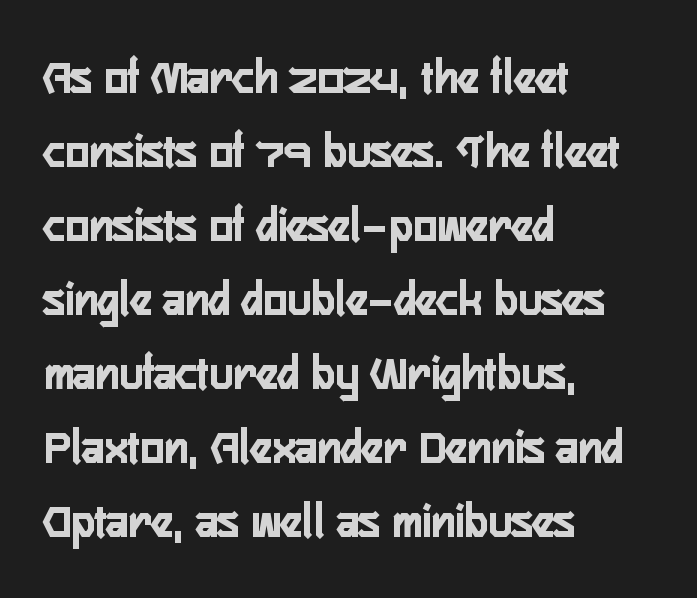
Emphasis by weight is at full strength: bold. This rendering uses left alignment, leaving the right contour irregular. Check under the words: just untouched page. You could call the tracking neutral — neither tight nor loose.
